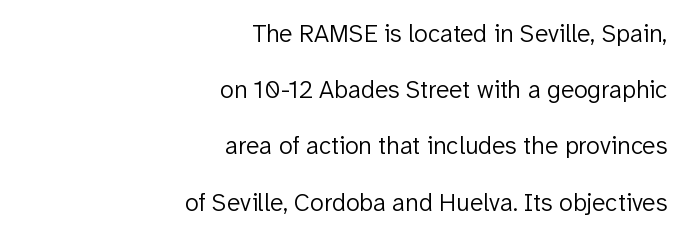
Q: Is the text bold? A: No.
Q: Is the text italic (slanted)? A: No, it is upright.
Q: Is the text underlined? A: No.
Q: How is the paragraph aligned? A: Right-aligned.
Q: Is the spacing between letters normal or unusually wide? A: Normal.
Q: Is the spacing between lines tight, normal or loose? A: Loose.
